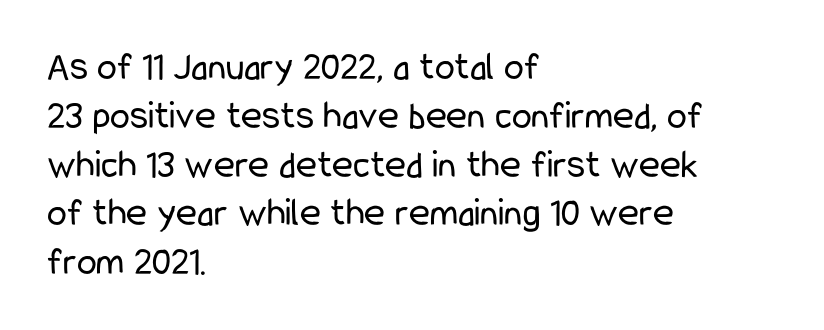
Horizontal alignment here is leftward, the default for most running prose. Standard letterfit; no display-style spreading of the glyphs. Character widths vary here, with narrow letters taking less room than wide ones. Posture: straight, roman, zero tilt.
